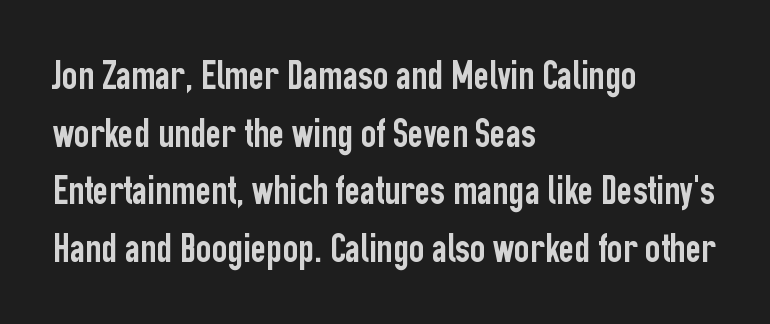
Q: Is the text italic (slanted)? A: No, it is upright.
Q: Is the typeface a serif or a sans-serif typeface? A: Sans-serif.
Q: Is the text underlined? A: No.
Q: How is the paragraph aligned? A: Left-aligned.
Q: Is the spacing between letters normal or unusually wide? A: Normal.
Q: Is the spacing between lines tight, normal or loose? A: Normal.
Q: Width (condensed, normal, or wide)? A: Condensed.
Q: Stroke contrast? A: Low.
Q: x-height? A: Medium.
Q: Monospaced? A: No.
